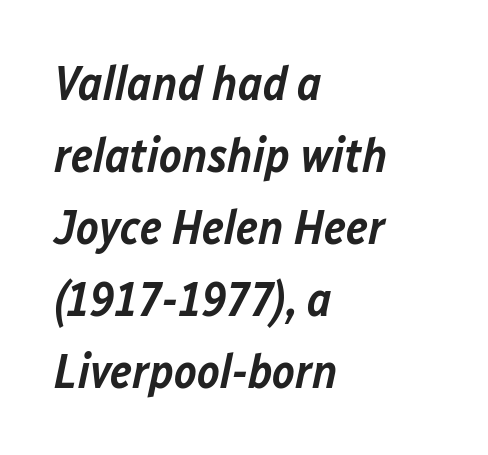
Q: Is the text bold? A: Semi-bold.
Q: Is the text italic (slanted)? A: Yes, it leans right by about 12 degrees.
Q: Is the text underlined? A: No.
Q: How is the paragraph aligned? A: Left-aligned.
Q: Is the spacing between letters normal or unusually wide? A: Normal.
Q: Is the spacing between lines tight, normal or loose? A: Normal.
Q: Width (condensed, normal, or wide)? A: Normal.
Q: Stroke contrast? A: Low.
Q: x-height? A: Medium.
Q: Monospaced? A: No.
